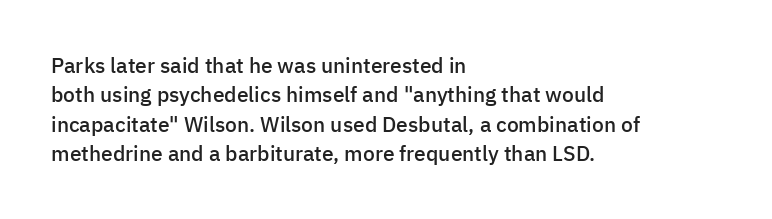
The space between consecutive lines is moderate. Its strokes are somewhat broadened, the hallmark of semibold type. Tracking value appears to be zero — textbook default spacing. These lines are set flush left with a ragged right edge. Underlining? Definitely not there. If you drew a line through each stem, it would be perfectly vertical.
